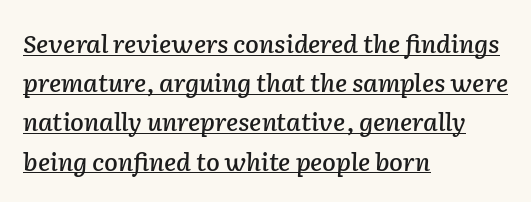
Q: Is the text italic (slanted)? A: Yes, it leans right by about 2 degrees.
Q: Is the text underlined? A: Yes.
Q: How is the paragraph aligned? A: Left-aligned.
Q: Is the spacing between letters normal or unusually wide? A: Normal.
Q: Is the spacing between lines tight, normal or loose? A: Normal.
